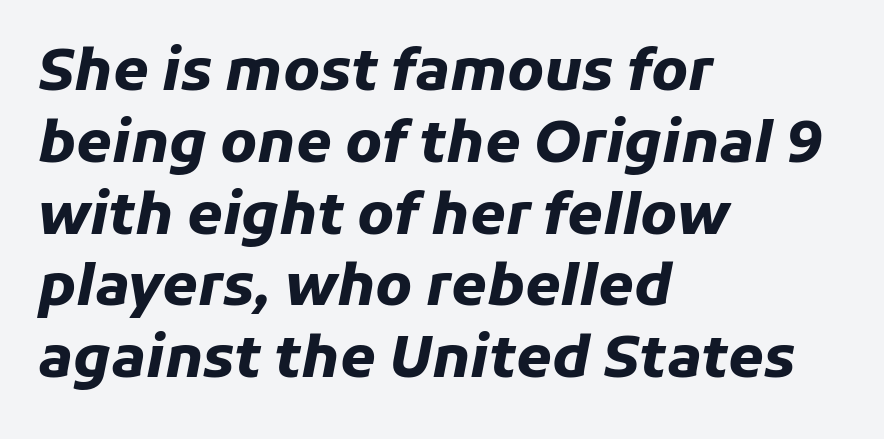
The image shows 57 px heavy type, italic (leaning right); set left-aligned, normal line spacing (1.26x), normal letter spacing, not underlined; low stroke contrast and a medium x-height.
